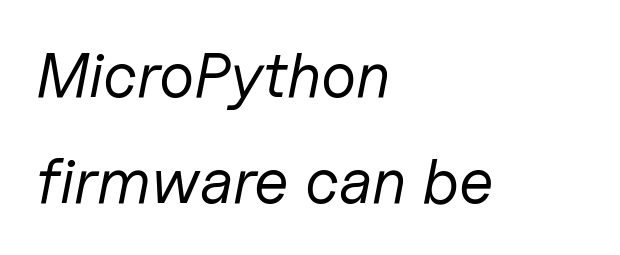
The image shows 63 px regular-weight type, italic (leaning right); set left-aligned, normal line spacing (1.69x), normal letter spacing, not underlined; low stroke contrast and a medium x-height.
